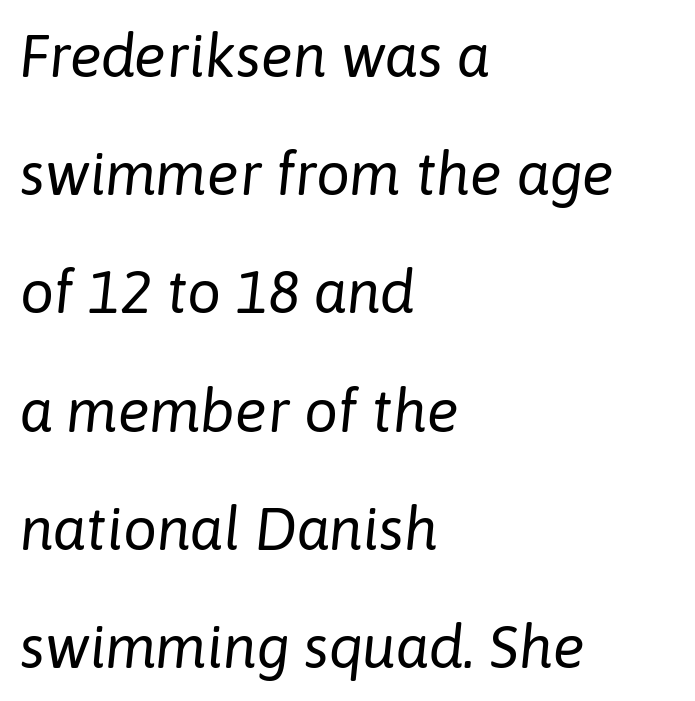
The setting favours the left margin, as ordinary paragraphs usually do. On a weight scale, this lands at 450 or below. Glyph-to-glyph distance matches everyday printed text. You could not count columns in this text — the font is proportionally spaced.
